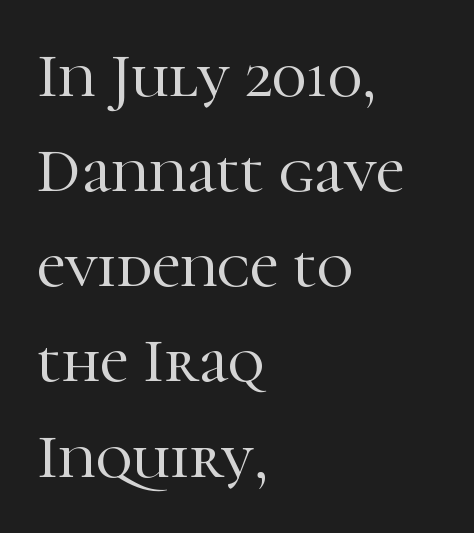
{"serif": "yes", "italic": "no", "width": "normal", "stroke_contrast": "high", "x_height": "medium", "monospaced": "no", "underline": "no", "align": "left", "line_spacing": "normal", "line_spacing_ratio": 1.51, "letter_spacing": "normal", "letter_spacing_em": 0.0, "glyph_px": 63}
